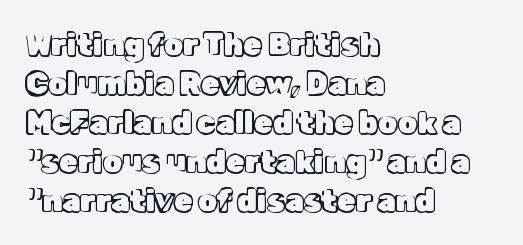
The image shows 30 px text type, upright; set left-aligned, normal line spacing (1.3x), normal letter spacing, not underlined; a medium x-height.
